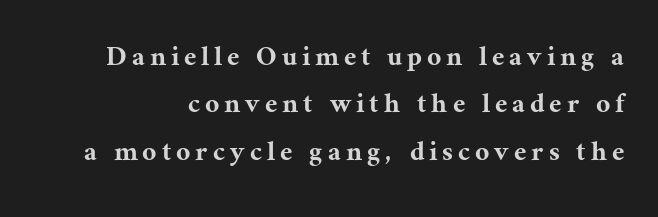
The image shows 31 px serif type, upright; set normal line spacing (1.53x), not underlined; medium stroke contrast and a medium x-height.
